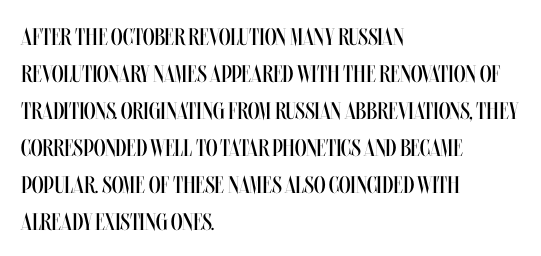
Q: Is the text bold? A: No.
Q: Is the text italic (slanted)? A: No, it is upright.
Q: Is the text underlined? A: No.
Q: How is the paragraph aligned? A: Left-aligned.
Q: Is the spacing between letters normal or unusually wide? A: Normal.
Q: Is the spacing between lines tight, normal or loose? A: Normal.
